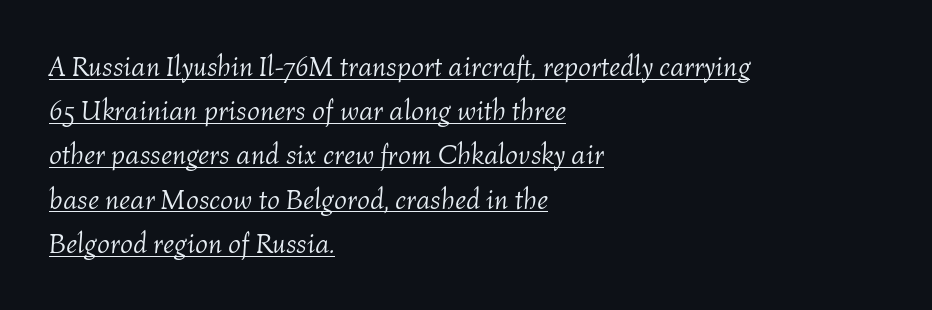
Q: Is the text bold? A: No.
Q: Is the text italic (slanted)? A: Yes, it leans right by about 4 degrees.
Q: Is the text underlined? A: Yes.
Q: How is the paragraph aligned? A: Left-aligned.
Q: Is the spacing between letters normal or unusually wide? A: Normal.
Q: Is the spacing between lines tight, normal or loose? A: Normal.
Q: Width (condensed, normal, or wide)? A: Normal.
Q: Stroke contrast? A: Medium.
Q: x-height? A: Medium.
Q: Monospaced? A: No.
